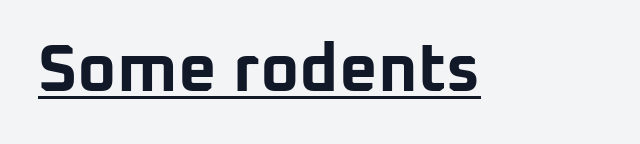
{"serif": "no", "italic": "no", "bold": "yes", "weight": "bold", "width": "normal", "stroke_contrast": "low", "x_height": "medium", "monospaced": "no", "underline": "yes", "letter_spacing": "normal", "letter_spacing_em": 0.0, "glyph_px": 67}
